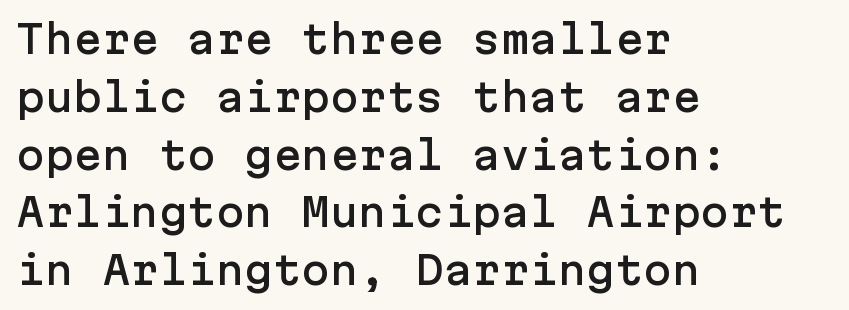
Compared with typical body copy, the letter spacing here is the same. These lines sit exactly where default settings would place them. Characters remain perfectly vertical along every line. Just letters on the line, the space beneath them empty. I'd call this a sans setting — the letters go barefoot.
